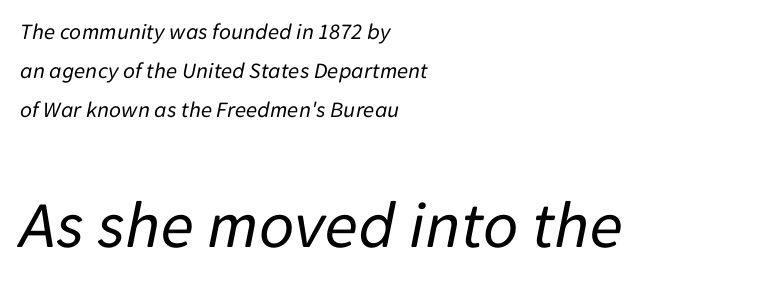
The image shows 68 px regular-weight type, italic (leaning right); set left-aligned, normal line spacing (1.7x), normal letter spacing, not underlined; the second (bottom) block is 2.96x larger; low stroke contrast and a medium x-height.
